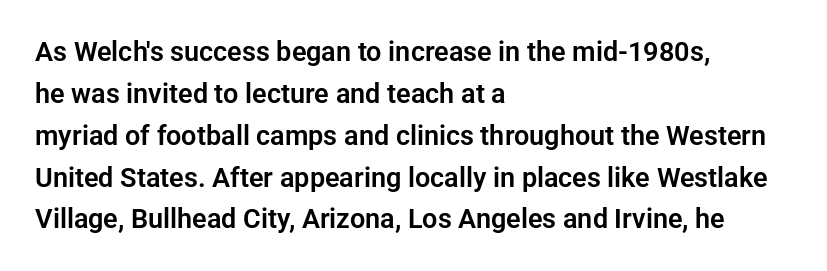
{"italic": "no", "underline": "no", "align": "left", "line_spacing": "normal", "line_spacing_ratio": 1.55, "letter_spacing": "normal", "letter_spacing_em": 0.0, "glyph_px": 27}
